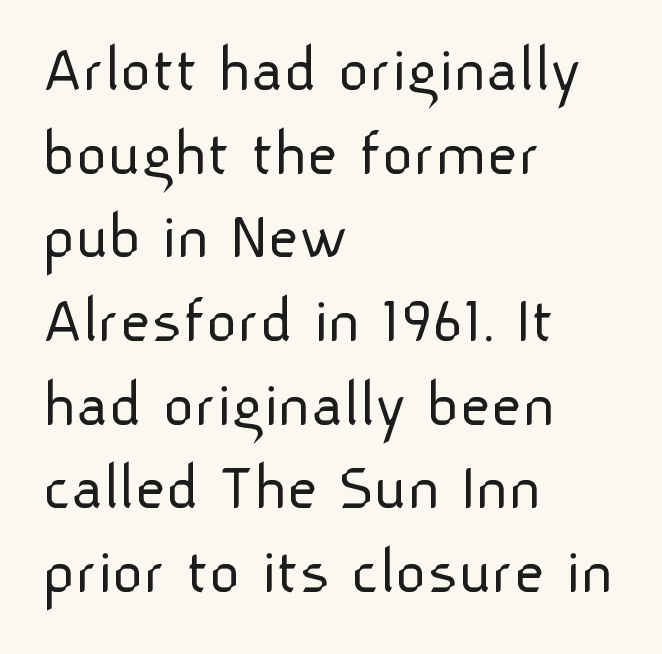
The image shows 68 px light sans-serif type, upright; set left-aligned, line spacing 1.23x, normal letter spacing, not underlined; low stroke contrast and a medium x-height.
